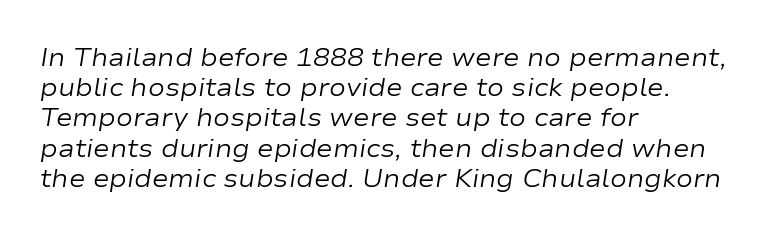
The image shows 25 px text type, italic (leaning right); set left-aligned, line spacing 1.21x, normal letter spacing, not underlined.
